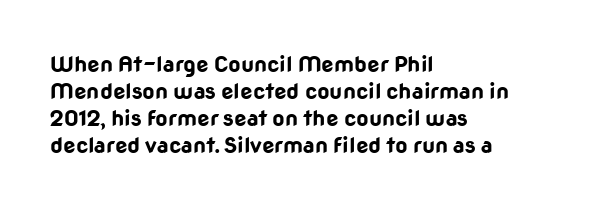
The image shows 22 px bold type, upright; set left-aligned, line spacing 1.23x, normal letter spacing, not underlined.
